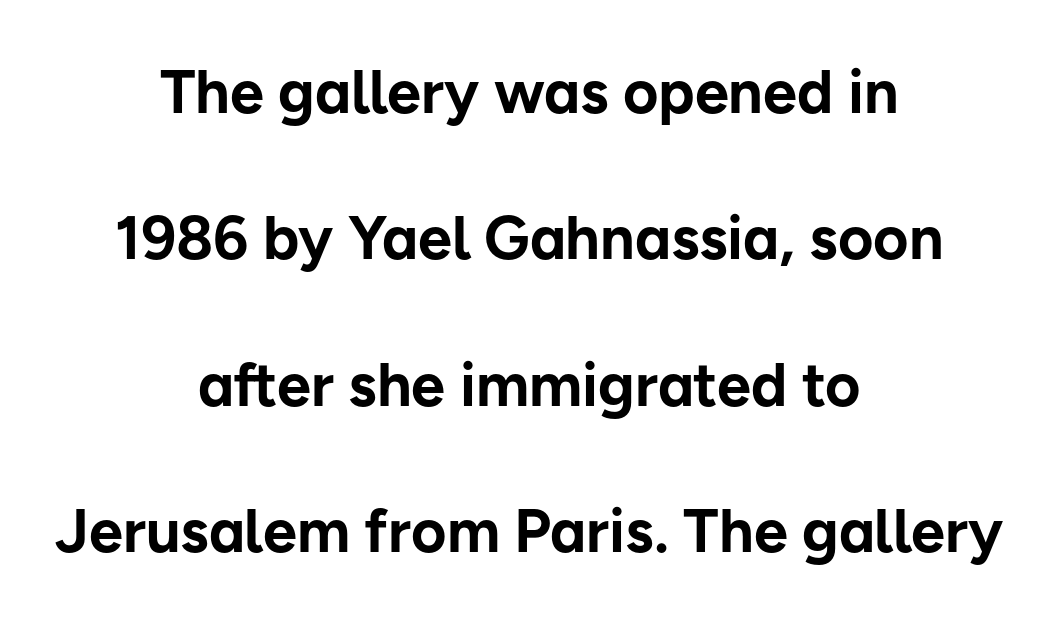
The image shows 61 px bold sans-serif type, upright; set centered, loose line spacing (2.4x), normal letter spacing, not underlined; low stroke contrast and a medium x-height.
